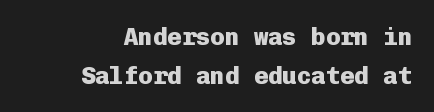
The image shows 24 px bold type, upright; set right-aligned, normal line spacing (1.62x), normal letter spacing, not underlined.
